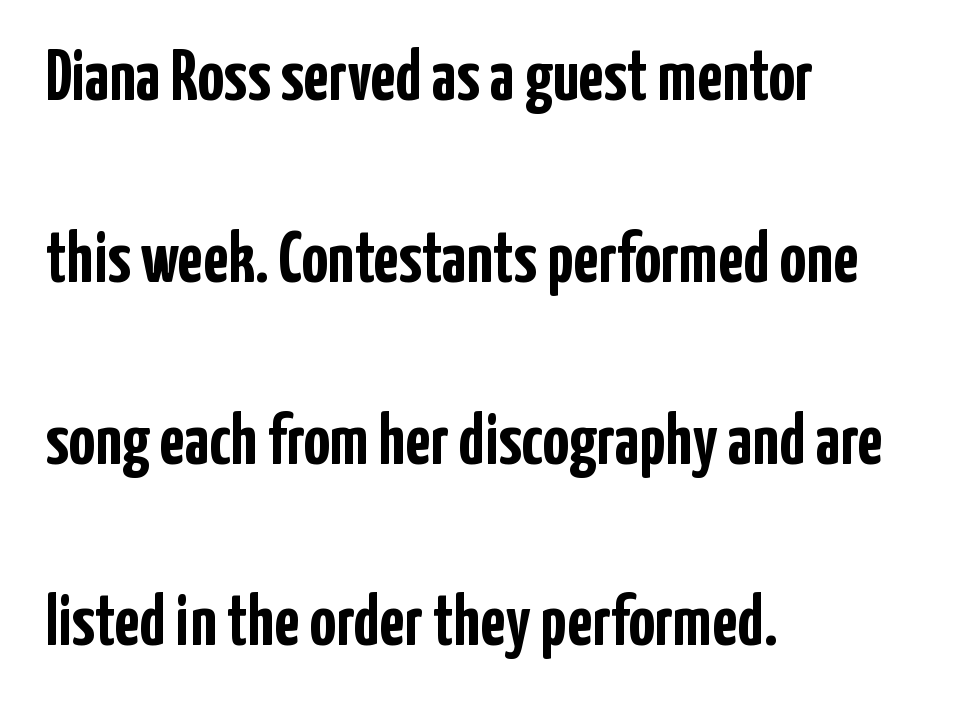
Q: Is the text bold? A: Yes.
Q: Is the text italic (slanted)? A: No, it is upright.
Q: Is the typeface a serif or a sans-serif typeface? A: Sans-serif.
Q: Is the text underlined? A: No.
Q: How is the paragraph aligned? A: Left-aligned.
Q: Is the spacing between letters normal or unusually wide? A: Normal.
Q: Is the spacing between lines tight, normal or loose? A: Loose.
Q: Width (condensed, normal, or wide)? A: Condensed.
Q: Stroke contrast? A: Low.
Q: x-height? A: Medium.
Q: Monospaced? A: No.
